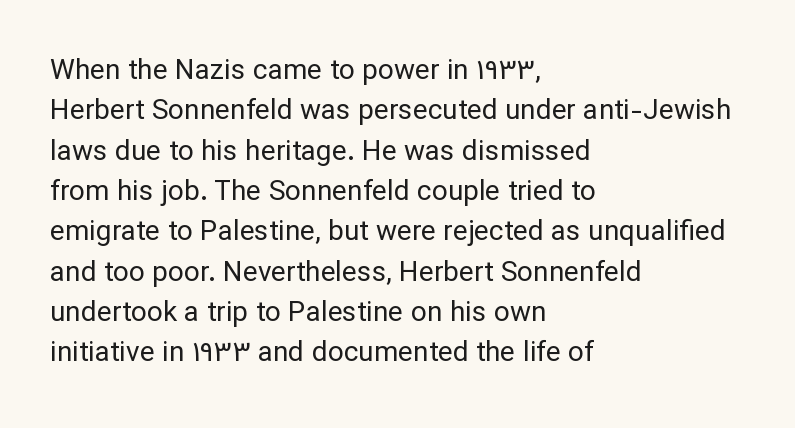
This sample is left-justified, so line endings fall wherever the words run out. Tracking value appears to be zero — textbook default spacing. Serifs: no, the terminals of the letterforms are clean. A light-to-regular cut is what we see here. The letters advance in unequal steps, a hallmark of proportional type.
